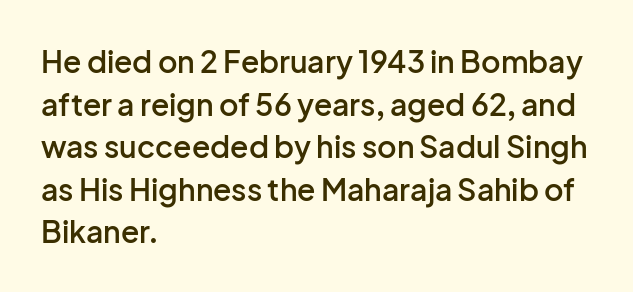
Is this a sans? Yes — the strokes have no serifs. Caption: multi-line text, flush left, ragged right. These lines are rendered in a variable-pitch font. This block has exactly the height ordinary leading produces.
